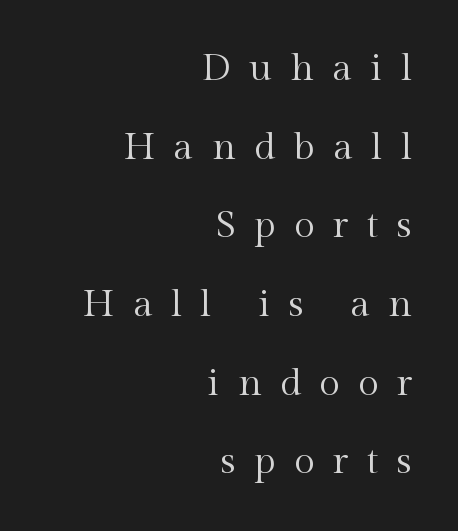
{"serif": "yes", "italic": "no", "bold": "no", "weight": "regular", "width": "normal", "x_height": "medium", "monospaced": "no", "underline": "no", "align": "right", "line_spacing": "loose", "line_spacing_ratio": 2.07, "letter_spacing": "wide", "letter_spacing_em": 0.48, "glyph_px": 38}
